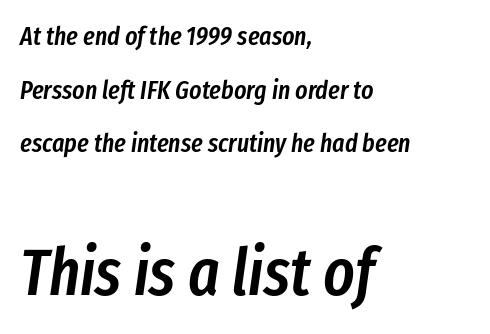
The image shows 66 px semibold, condensed type, italic (leaning right); set left-aligned, loose line spacing (2.06x), normal letter spacing, not underlined; the second (bottom) block is 2.54x larger; low stroke contrast and a medium x-height.
